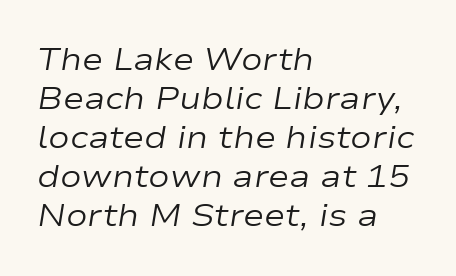
Heaviness? Minimal to ordinary, like unemphasized prose. The glyphs look as if they've been sheared to an angle. The gap between lines stays unmarked. Line beginnings align vertically; line endings do not.
